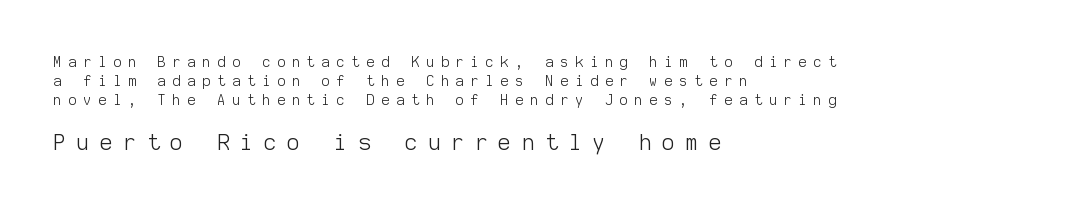
A student would notice the bottom passage is typeset larger than what precedes it. The rows are spaced the way most documents space them. The face looks like a standard text weight, possibly lighter. Bare-footed words on every line.
